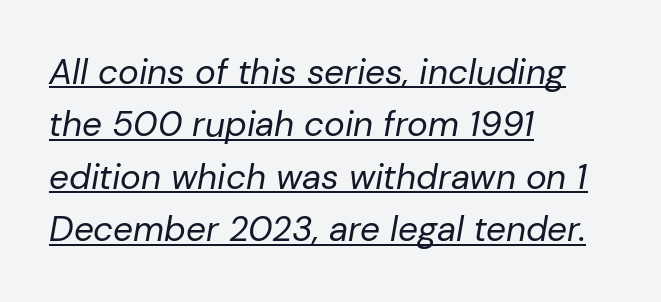
Q: Is the text bold? A: No.
Q: Is the text italic (slanted)? A: Yes, it leans right by about 10 degrees.
Q: Is the text underlined? A: Yes.
Q: How is the paragraph aligned? A: Left-aligned.
Q: Is the spacing between letters normal or unusually wide? A: Normal.
Q: Is the spacing between lines tight, normal or loose? A: Normal.
Q: Width (condensed, normal, or wide)? A: Normal.
Q: Stroke contrast? A: Low.
Q: x-height? A: Medium.
Q: Monospaced? A: No.
